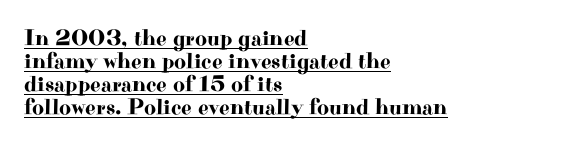
What stands out about the letter spacing? Nothing — it is the standard amount. Successive baselines arrive quickly, one right under another. Posture: vertical. This rendering features underlined lettering.
